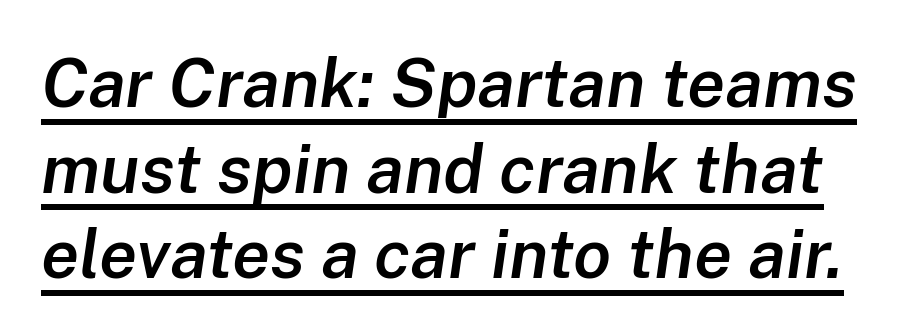
The image shows 69 px semibold type, italic (leaning right); set line spacing 1.24x, normal letter spacing, underlined; low stroke contrast and a medium x-height.
